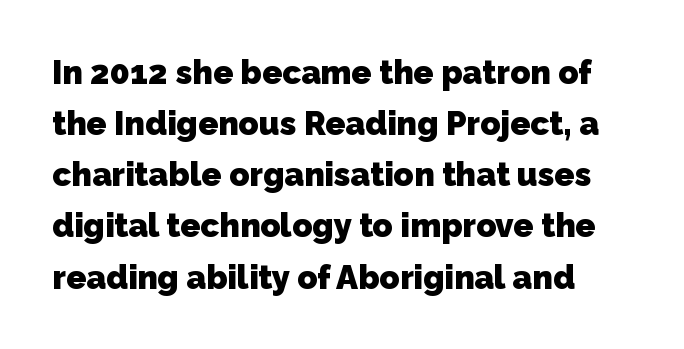
Q: Is the text bold? A: Yes.
Q: Is the typeface a serif or a sans-serif typeface? A: Sans-serif.
Q: Is the text underlined? A: No.
Q: Is the spacing between letters normal or unusually wide? A: Normal.
Q: Is the spacing between lines tight, normal or loose? A: Normal.
Q: Width (condensed, normal, or wide)? A: Normal.
Q: Stroke contrast? A: Low.
Q: x-height? A: Medium.
Q: Monospaced? A: No.
